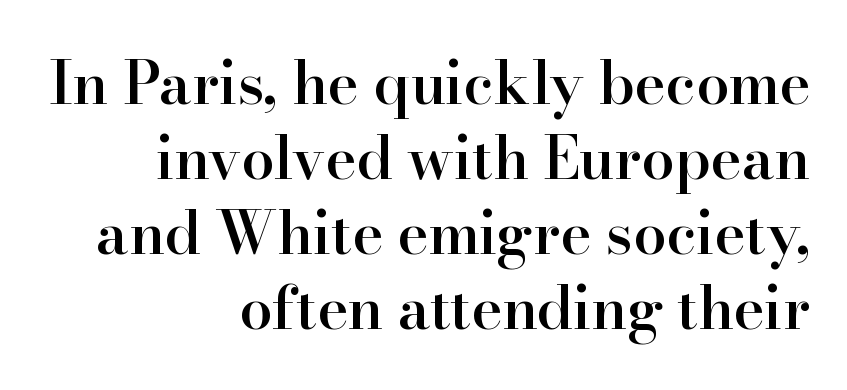
The image shows 59 px semibold serif type, upright; set right-aligned, normal line spacing (1.27x), normal letter spacing, not underlined; high stroke contrast and a small x-height.
